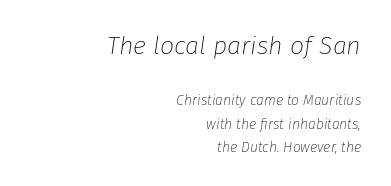
{"italic": "yes", "lean": "right", "slant_degrees": 8, "bold": "no", "underline": "no", "align": "right", "line_spacing": "normal", "line_spacing_ratio": 1.66, "letter_spacing": "normal", "letter_spacing_em": 0.0, "larger_block": "first", "size_ratio": 1.79, "glyph_px": 25}
